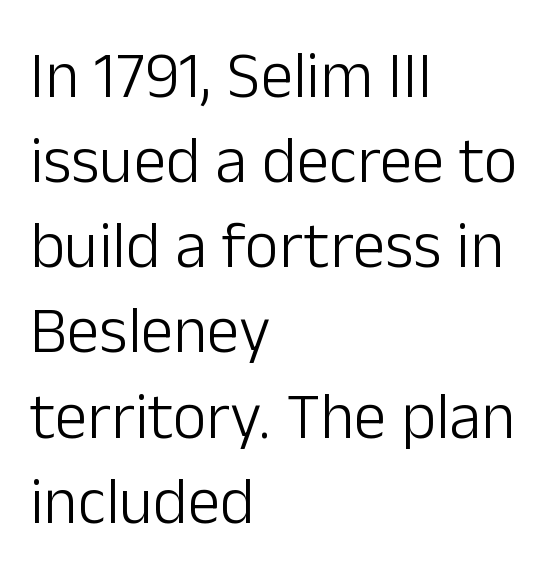
{"serif": "no", "italic": "no", "bold": "no", "weight": "light", "width": "normal", "stroke_contrast": "low", "x_height": "medium", "monospaced": "no", "underline": "no", "align": "left", "line_spacing": "normal", "line_spacing_ratio": 1.31, "letter_spacing": "normal", "letter_spacing_em": 0.0, "glyph_px": 65}
